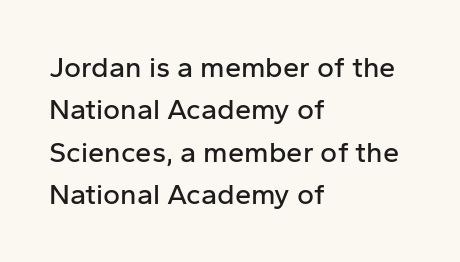
The foot of each line stays bare and open. Serif or sans? Sans — the stroke terminals are bare. This sample has the flowing, uneven cadence of proportional lettering. In CSS terms this would be text-align: left.
